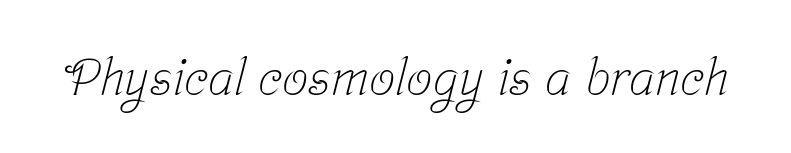
{"serif": "yes", "bold": "no", "weight": "light", "width": "condensed", "stroke_contrast": "low", "x_height": "medium", "monospaced": "no", "underline": "no", "letter_spacing": "normal", "letter_spacing_em": 0.0, "glyph_px": 52}
